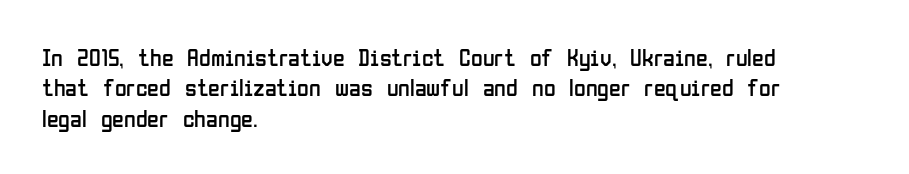
Q: Is the text bold? A: No.
Q: Is the text italic (slanted)? A: No, it is upright.
Q: Is the text underlined? A: No.
Q: How is the paragraph aligned? A: Left-aligned.
Q: Is the spacing between letters normal or unusually wide? A: Normal.
Q: Is the spacing between lines tight, normal or loose? A: Normal.
